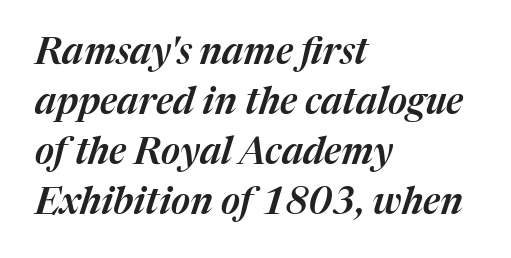
Q: Is the text italic (slanted)? A: Yes, it leans right by about 17 degrees.
Q: Is the text underlined? A: No.
Q: How is the paragraph aligned? A: Left-aligned.
Q: Is the spacing between letters normal or unusually wide? A: Normal.
Q: Is the spacing between lines tight, normal or loose? A: Normal.
Q: Width (condensed, normal, or wide)? A: Normal.
Q: Stroke contrast? A: Medium.
Q: x-height? A: Medium.
Q: Monospaced? A: No.
